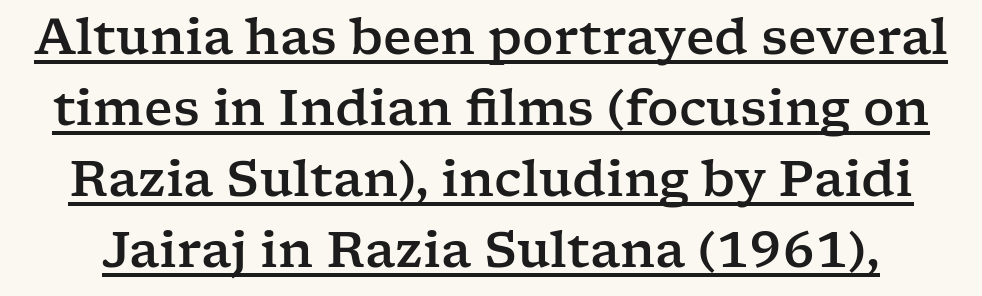
Underlining? Definitely there. Letterform terminals end in serifs throughout the passage. Italic? Not at all — the glyphs are vertical. Do the characters align in a grid? No, the font is proportional. Compared with typical paragraphs, the rows here are spaced about the same.
